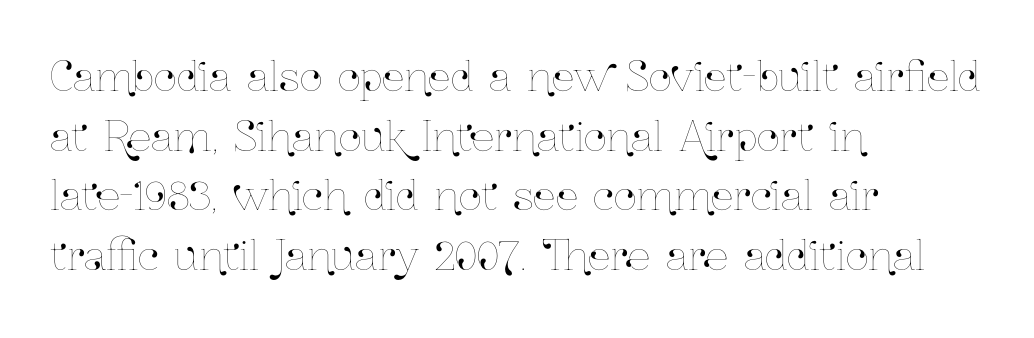
Default kerning and tracking; the words read as compact shapes. Notice how descenders clear the ascenders below comfortably — that's standard leading. Characters remain perfectly vertical along every line. In CSS terms this would be text-align: left. Character widths vary here, with narrow letters taking less room than wide ones. Only glyphs here, with clear space below each row.
